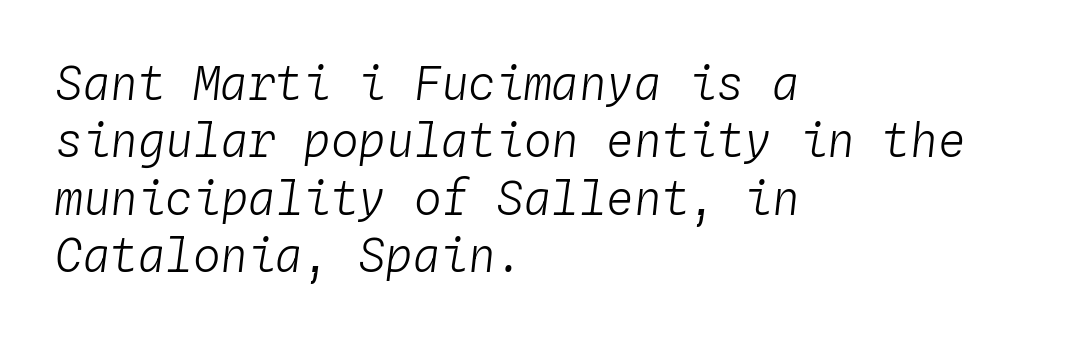
The image shows 46 px light type, italic (leaning right), monospaced; set left-aligned, normal line spacing (1.25x), normal letter spacing, not underlined; low stroke contrast and a medium x-height.
